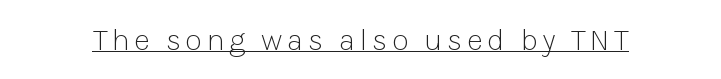
The image shows 31 px light sans-serif type, upright; set underlined; low stroke contrast and a medium x-height.
